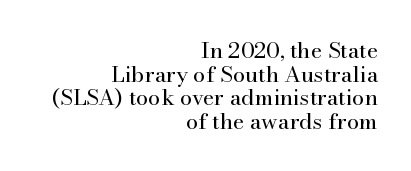
Designer's note — italics off, roman on. The characters are drawn with everyday or finer stroke widths. Is there much room between lines? No — they nearly touch. All the whitespace from short lines collects on the left. The words here are not underlined.
